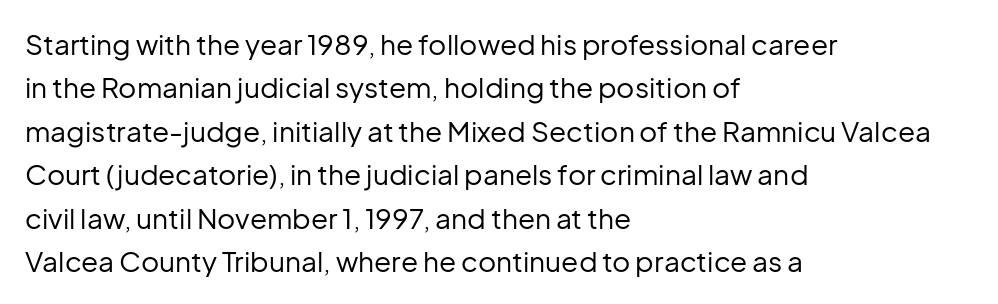
Q: Is the text bold? A: No.
Q: Is the text italic (slanted)? A: No, it is upright.
Q: Is the typeface a serif or a sans-serif typeface? A: Sans-serif.
Q: Is the text underlined? A: No.
Q: How is the paragraph aligned? A: Left-aligned.
Q: Is the spacing between letters normal or unusually wide? A: Normal.
Q: Is the spacing between lines tight, normal or loose? A: Normal.
Q: Width (condensed, normal, or wide)? A: Normal.
Q: Stroke contrast? A: Low.
Q: x-height? A: Medium.
Q: Monospaced? A: No.
